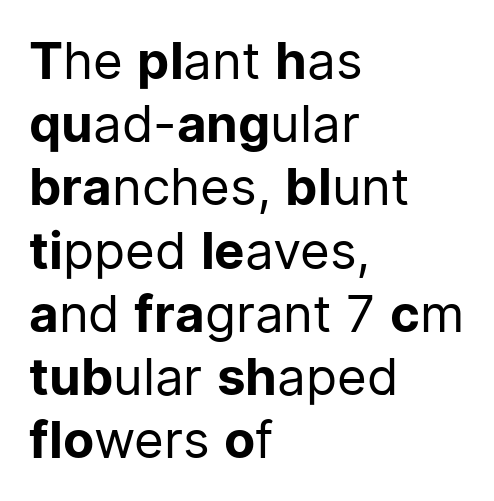
Q: Is the text bold? A: No.
Q: Is the text italic (slanted)? A: No, it is upright.
Q: Is the typeface a serif or a sans-serif typeface? A: Sans-serif.
Q: Is the text underlined? A: No.
Q: How is the paragraph aligned? A: Left-aligned.
Q: Is the spacing between letters normal or unusually wide? A: Normal.
Q: Width (condensed, normal, or wide)? A: Normal.
Q: Stroke contrast? A: Low.
Q: x-height? A: Medium.
Q: Monospaced? A: No.
